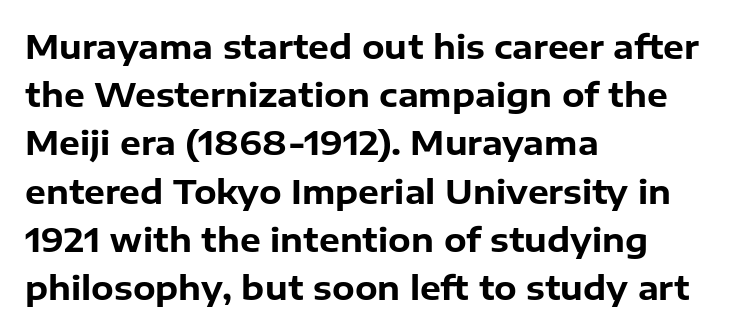
Q: Is the text bold? A: Yes.
Q: Is the text italic (slanted)? A: No, it is upright.
Q: Is the typeface a serif or a sans-serif typeface? A: Sans-serif.
Q: Is the text underlined? A: No.
Q: How is the paragraph aligned? A: Left-aligned.
Q: Is the spacing between letters normal or unusually wide? A: Normal.
Q: Is the spacing between lines tight, normal or loose? A: Normal.
Q: Width (condensed, normal, or wide)? A: Normal.
Q: Stroke contrast? A: Low.
Q: x-height? A: Medium.
Q: Monospaced? A: No.
